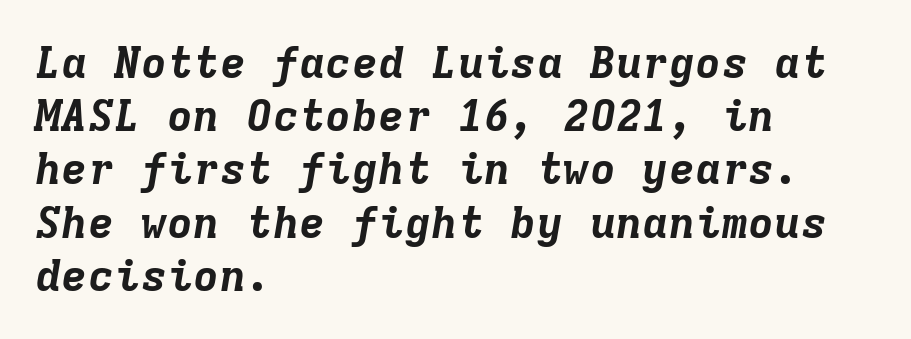
{"italic": "yes", "lean": "right", "slant_degrees": 9, "bold": "yes", "weight": "bold", "width": "normal", "stroke_contrast": "low", "x_height": "medium", "monospaced": "yes", "underline": "no", "align": "left", "line_spacing_ratio": 1.21, "letter_spacing": "normal", "letter_spacing_em": 0.0, "glyph_px": 44}
